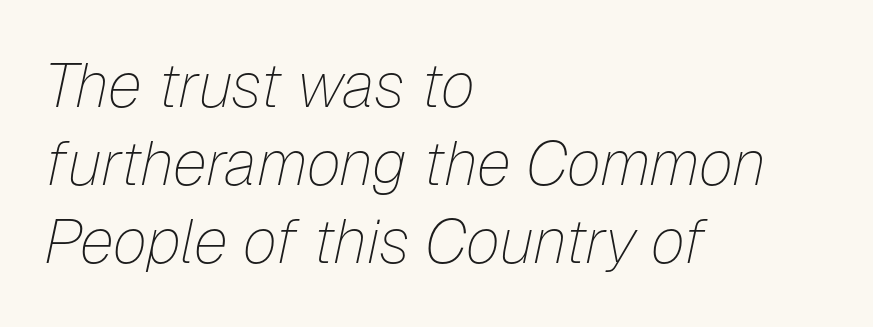
{"italic": "yes", "lean": "right", "slant_degrees": 12, "bold": "no", "weight": "thin", "width": "normal", "stroke_contrast": "low", "x_height": "medium", "monospaced": "no", "underline": "no", "align": "left", "line_spacing": "normal", "line_spacing_ratio": 1.26, "letter_spacing": "normal", "letter_spacing_em": 0.0, "glyph_px": 62}
